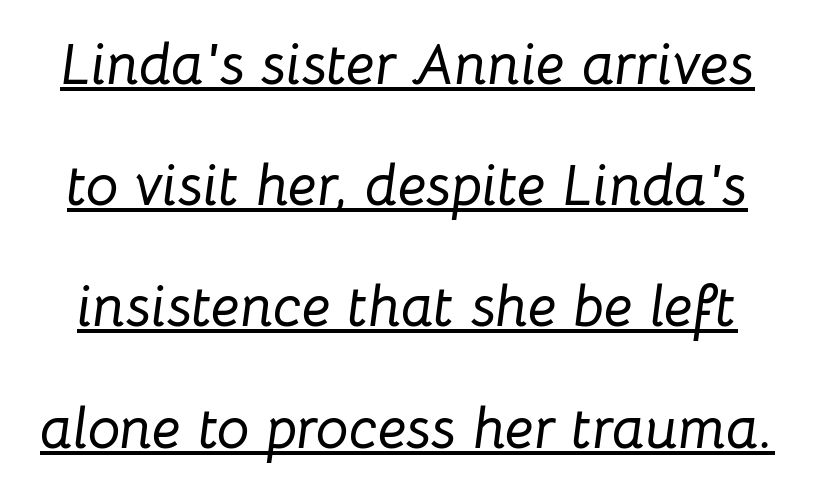
Q: Is the text italic (slanted)? A: Yes, it leans right by about 8 degrees.
Q: Is the text underlined? A: Yes.
Q: Is the spacing between letters normal or unusually wide? A: Normal.
Q: Is the spacing between lines tight, normal or loose? A: Loose.
Q: Width (condensed, normal, or wide)? A: Normal.
Q: Stroke contrast? A: Low.
Q: x-height? A: Medium.
Q: Monospaced? A: No.
